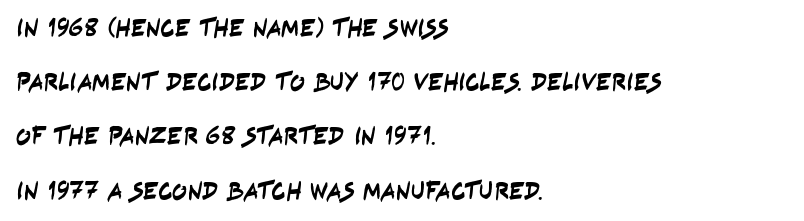
All the whitespace from short lines collects on the right. Is the letter spacing exaggerated? No — it looks like the ordinary default. One glance says open: line gaps are wider than usual. Glance below the letters and you will spot only blank space.
